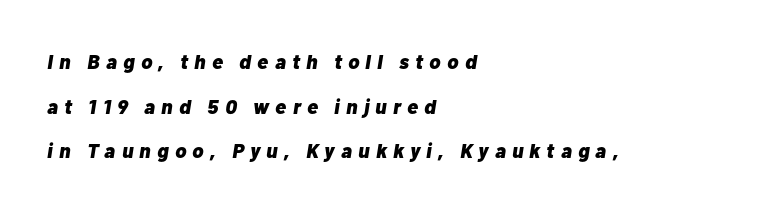
Q: Is the text bold? A: Yes.
Q: Is the text italic (slanted)? A: Yes, it leans right by about 10 degrees.
Q: Is the text underlined? A: No.
Q: How is the paragraph aligned? A: Left-aligned.
Q: Is the spacing between letters normal or unusually wide? A: Unusually wide.
Q: Is the spacing between lines tight, normal or loose? A: Loose.
